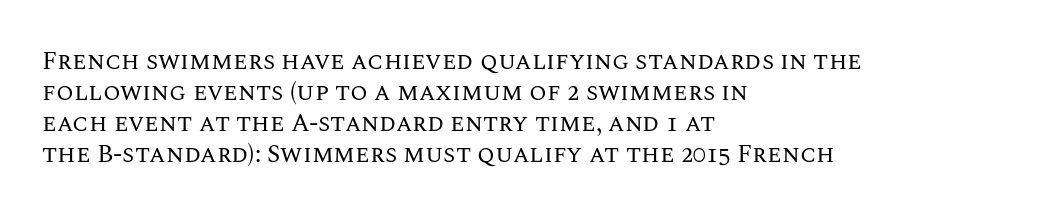
Q: Is the text bold? A: No.
Q: Is the text italic (slanted)? A: No, it is upright.
Q: Is the text underlined? A: No.
Q: How is the paragraph aligned? A: Left-aligned.
Q: Is the spacing between letters normal or unusually wide? A: Normal.
